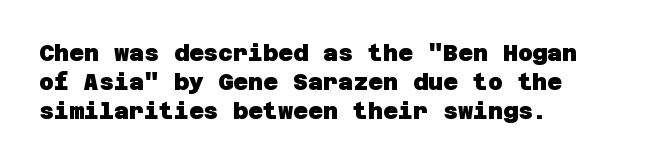
The image shows 23 px bold type; set left-aligned, normal line spacing (1.27x), normal letter spacing, not underlined.
